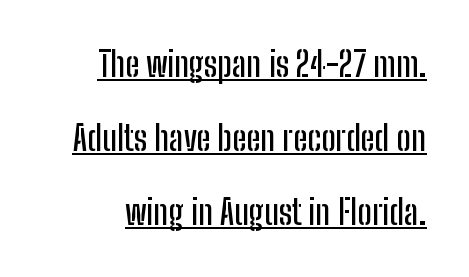
{"serif": "no", "italic": "no", "width": "condensed", "stroke_contrast": "low", "x_height": "medium", "monospaced": "no", "underline": "yes", "line_spacing": "loose", "line_spacing_ratio": 2.18, "letter_spacing": "normal", "letter_spacing_em": 0.0, "glyph_px": 34}
